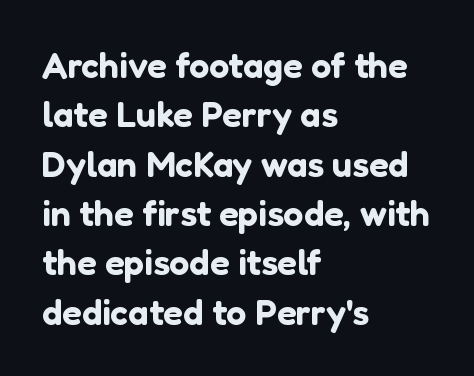
Q: Is the text italic (slanted)? A: No, it is upright.
Q: Is the typeface a serif or a sans-serif typeface? A: Sans-serif.
Q: Is the text underlined? A: No.
Q: How is the paragraph aligned? A: Left-aligned.
Q: Is the spacing between letters normal or unusually wide? A: Normal.
Q: Is the spacing between lines tight, normal or loose? A: Normal.
Q: Width (condensed, normal, or wide)? A: Normal.
Q: Stroke contrast? A: Low.
Q: x-height? A: Medium.
Q: Monospaced? A: No.
